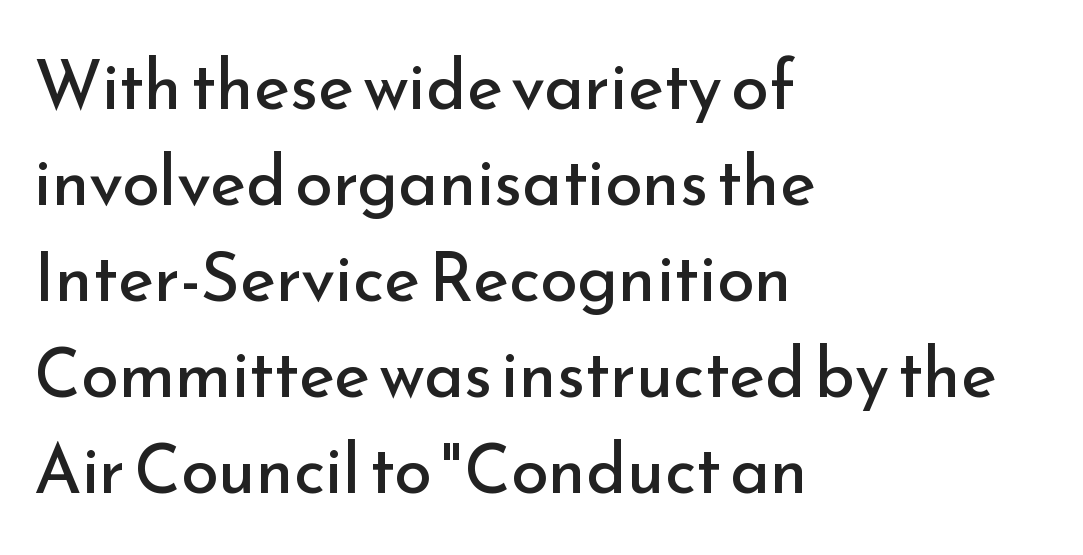
{"serif": "no", "italic": "no", "bold": "no", "weight": "regular", "width": "normal", "stroke_contrast": "low", "x_height": "small", "monospaced": "no", "underline": "no", "align": "left", "line_spacing": "normal", "line_spacing_ratio": 1.41, "letter_spacing": "normal", "letter_spacing_em": 0.0, "glyph_px": 68}
